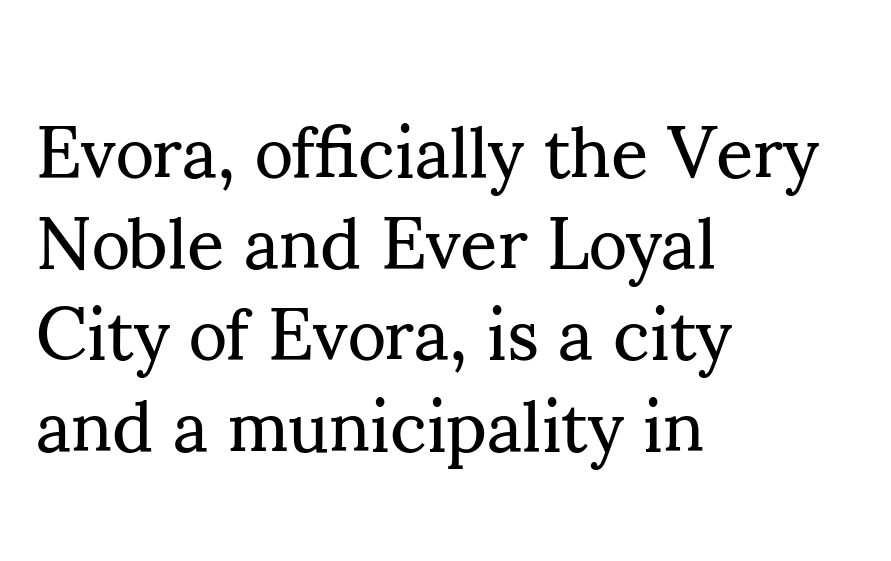
Q: Is the text bold? A: No.
Q: Is the text italic (slanted)? A: No, it is upright.
Q: Is the typeface a serif or a sans-serif typeface? A: Serif.
Q: Is the text underlined? A: No.
Q: How is the paragraph aligned? A: Left-aligned.
Q: Is the spacing between letters normal or unusually wide? A: Normal.
Q: Is the spacing between lines tight, normal or loose? A: Normal.
Q: Width (condensed, normal, or wide)? A: Normal.
Q: Stroke contrast? A: Medium.
Q: x-height? A: Small.
Q: Monospaced? A: No.
